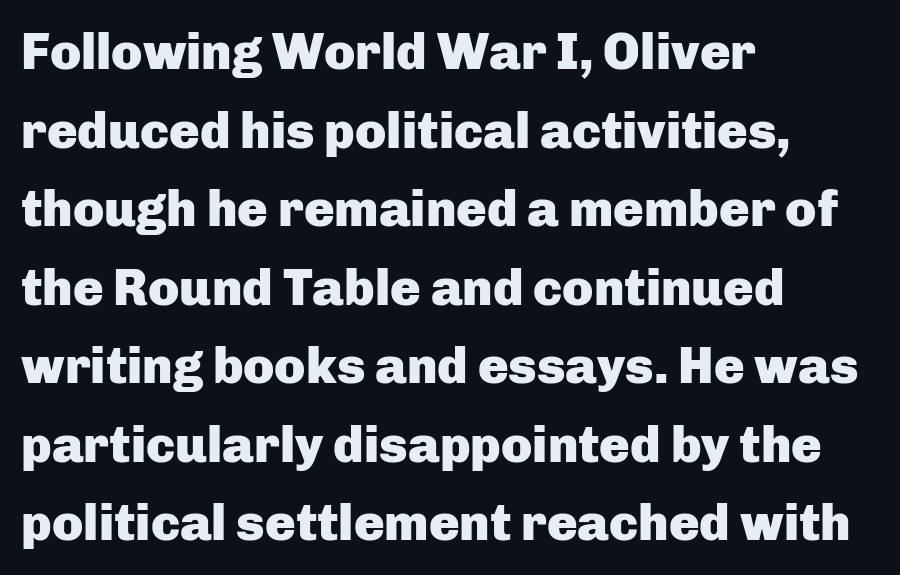
Q: Is the text bold? A: Yes.
Q: Is the text italic (slanted)? A: No, it is upright.
Q: Is the typeface a serif or a sans-serif typeface? A: Sans-serif.
Q: Is the text underlined? A: No.
Q: How is the paragraph aligned? A: Left-aligned.
Q: Is the spacing between letters normal or unusually wide? A: Normal.
Q: Is the spacing between lines tight, normal or loose? A: Normal.
Q: Width (condensed, normal, or wide)? A: Normal.
Q: Stroke contrast? A: Low.
Q: x-height? A: Medium.
Q: Monospaced? A: No.
